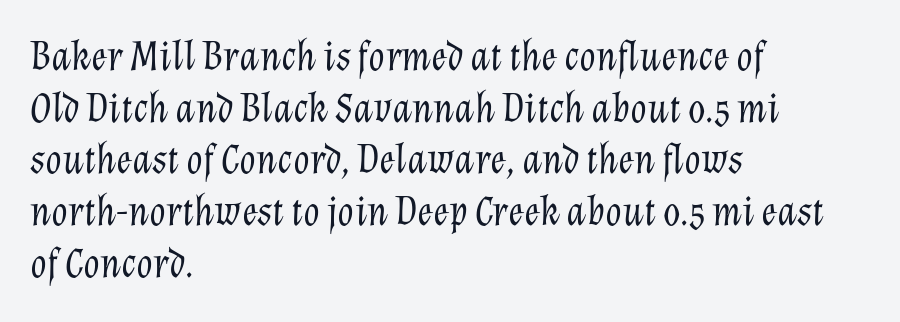
{"italic": "yes", "lean": "right", "slant_degrees": 12, "bold": "no", "weight": "light", "width": "normal", "stroke_contrast": "low", "x_height": "medium", "monospaced": "no", "underline": "no", "align": "left", "line_spacing_ratio": 1.23, "letter_spacing": "normal", "letter_spacing_em": 0.0, "glyph_px": 42}
